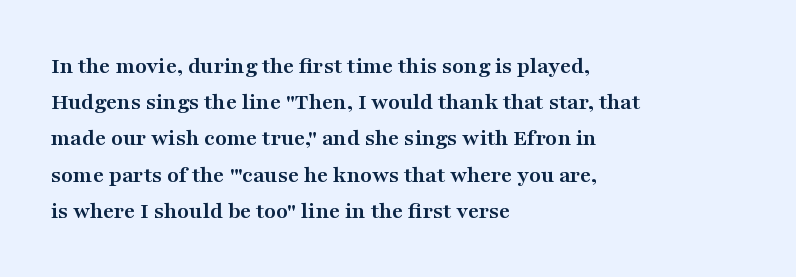
The vertical gap from one line to the next is medium. In terms of posture, this sample is upright. Look at the stroke-to-counter ratio: heavy, a bold. Clear beneath every line of the passage. Casual observation: everything's shoved over to the left. You could call the tracking neutral — neither tight nor loose.
